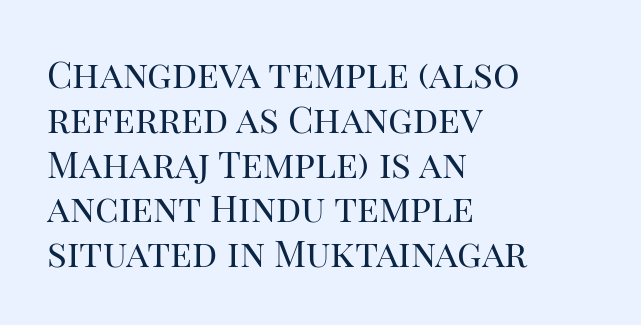
Q: Is the text bold? A: No.
Q: Is the text italic (slanted)? A: No, it is upright.
Q: Is the typeface a serif or a sans-serif typeface? A: Serif.
Q: Is the text underlined? A: No.
Q: How is the paragraph aligned? A: Left-aligned.
Q: Is the spacing between letters normal or unusually wide? A: Normal.
Q: Width (condensed, normal, or wide)? A: Normal.
Q: Stroke contrast? A: High.
Q: x-height? A: Large.
Q: Monospaced? A: No.
